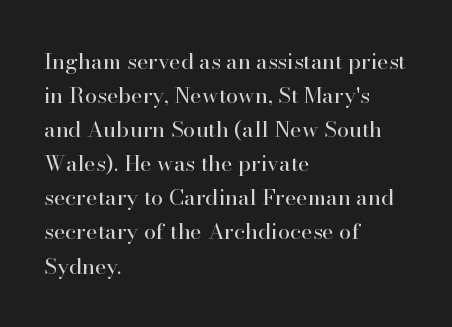
The image shows 22 px text type, upright; set left-aligned, normal line spacing (1.55x), normal letter spacing, not underlined.
